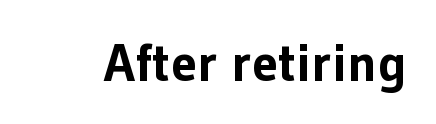
Q: Is the text bold? A: Yes.
Q: Is the text italic (slanted)? A: No, it is upright.
Q: Is the typeface a serif or a sans-serif typeface? A: Sans-serif.
Q: Is the text underlined? A: No.
Q: Is the spacing between letters normal or unusually wide? A: Normal.
Q: Width (condensed, normal, or wide)? A: Normal.
Q: Stroke contrast? A: Low.
Q: x-height? A: Medium.
Q: Monospaced? A: No.
